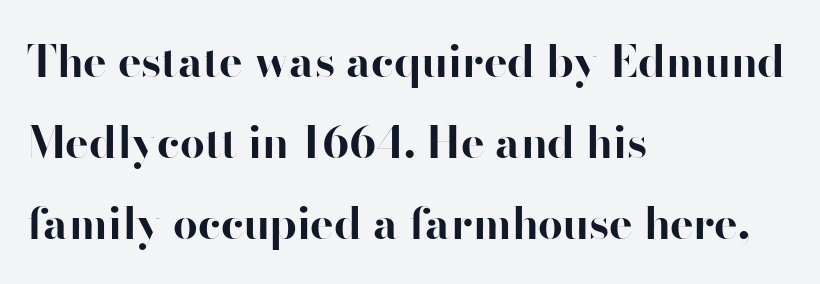
{"serif": "no", "italic": "no", "bold": "yes", "weight": "bold", "width": "normal", "stroke_contrast": "high", "x_height": "small", "monospaced": "no", "underline": "no", "align": "left", "line_spacing_ratio": 1.84, "letter_spacing": "normal", "letter_spacing_em": 0.0, "glyph_px": 44}
